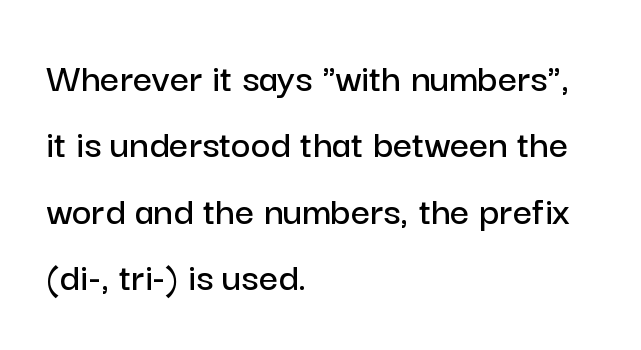
What's the leading like? Ordinary, nothing unusual. Rule under the text: the space is simply empty. The font's upright variant was chosen for this text. Look at the tracking — it's just the regular setting, nothing added. Character widths vary here, with narrow letters taking less room than wide ones. In terms of letterform style, serifs are entirely absent.
